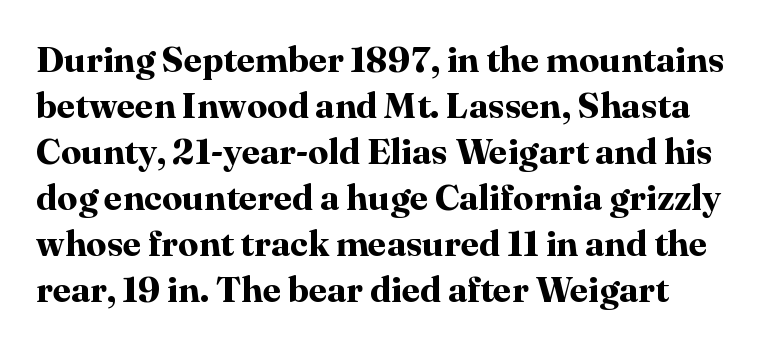
The image shows 36 px bold serif type, upright; set normal line spacing (1.28x), normal letter spacing, not underlined; high stroke contrast and a medium x-height.
